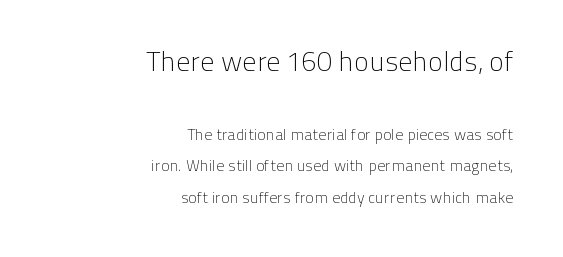
Compare the two chunks: the upper has the greater cap height. Leading: increased. Observe the absence of serifs on each vertical stroke in this sample. Stroke thickness stays within the range of a standard reading face or lighter.
